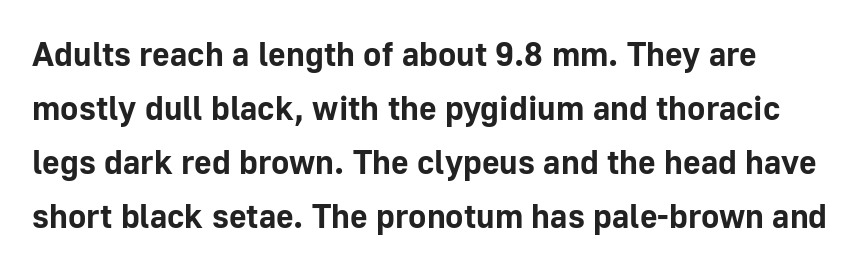
{"serif": "no", "italic": "no", "bold": "yes", "weight": "bold", "width": "normal", "stroke_contrast": "low", "x_height": "medium", "monospaced": "no", "underline": "no", "line_spacing": "normal", "line_spacing_ratio": 1.59, "letter_spacing": "normal", "letter_spacing_em": 0.0, "glyph_px": 34}
